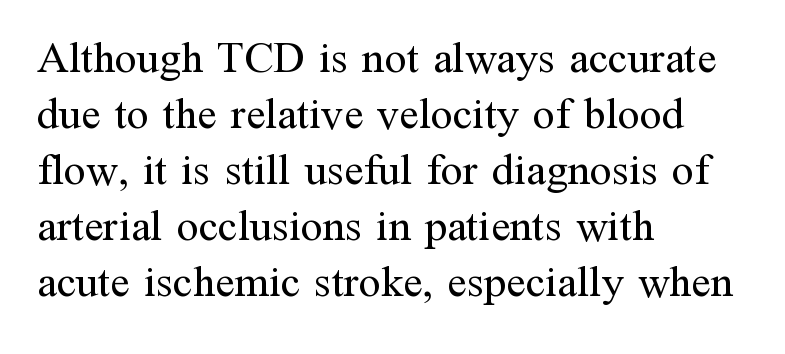
Character widths vary here, with narrow letters taking less room than wide ones. Regular leading. Has an underline been added? It has not. Stroke mass is kept to a normal reading level or below.
